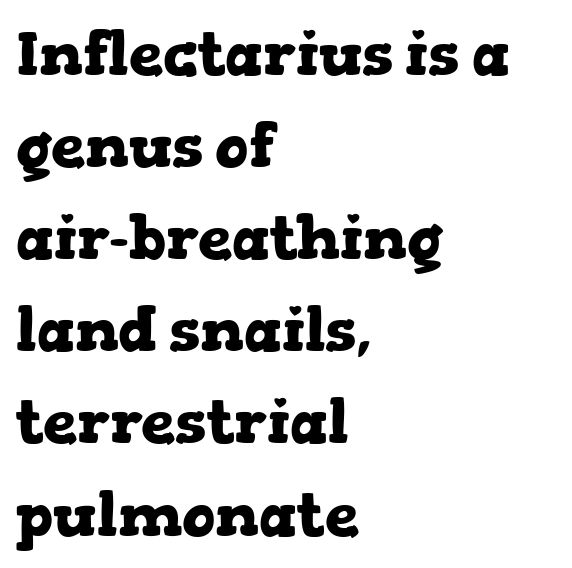
The image shows 61 px heavy, wide serif type, upright; set left-aligned, normal line spacing (1.51x), normal letter spacing, not underlined; low stroke contrast and a medium x-height.
